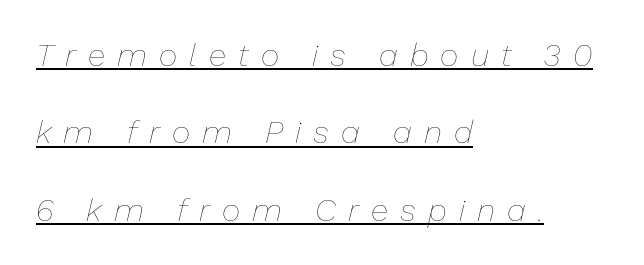
{"italic": "yes", "lean": "right", "slant_degrees": 13, "bold": "no", "weight": "thin", "width": "normal", "stroke_contrast": "low", "x_height": "medium", "monospaced": "no", "underline": "yes", "align": "left", "line_spacing": "loose", "line_spacing_ratio": 2.42, "letter_spacing": "wide", "letter_spacing_em": 0.38, "glyph_px": 32}
